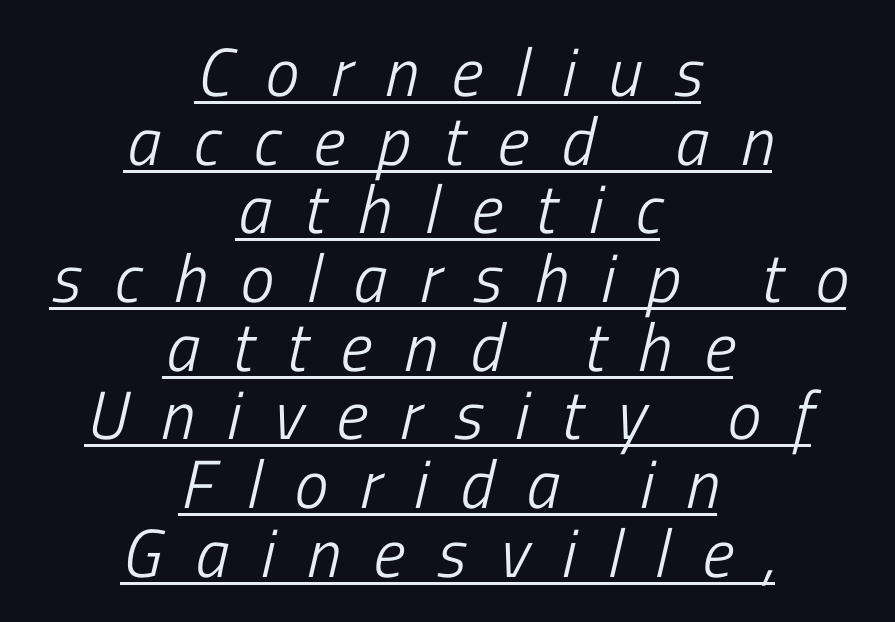
{"italic": "yes", "lean": "right", "slant_degrees": 13, "bold": "no", "weight": "light", "width": "condensed", "stroke_contrast": "low", "x_height": "medium", "monospaced": "no", "underline": "yes", "align": "center", "line_spacing": "tight", "line_spacing_ratio": 1.01, "letter_spacing": "wide", "letter_spacing_em": 0.48, "glyph_px": 68}
